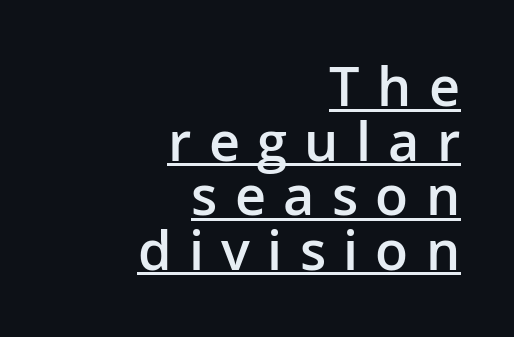
Is there much room between lines? No — they nearly touch. The font family rendered here belongs to the sans-serif group. The rendering uses a semibold face; strokes are thickened but not to full bold. The horizontal fit of the characters is loose and conspicuously gappy.
